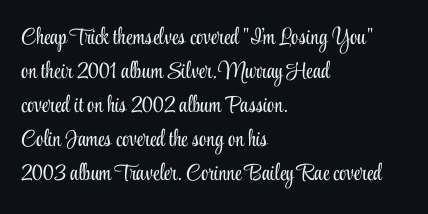
Q: Is the text bold? A: No.
Q: Is the text italic (slanted)? A: Yes.
Q: Is the text underlined? A: No.
Q: How is the paragraph aligned? A: Left-aligned.
Q: Is the spacing between letters normal or unusually wide? A: Normal.
Q: Is the spacing between lines tight, normal or loose? A: Normal.
